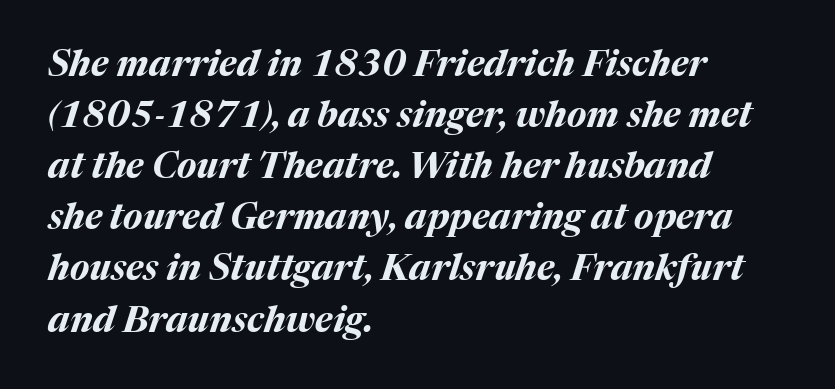
The image shows 36 px bold type, italic (leaning right); set left-aligned, normal line spacing (1.42x), normal letter spacing, not underlined; medium stroke contrast and a medium x-height.
